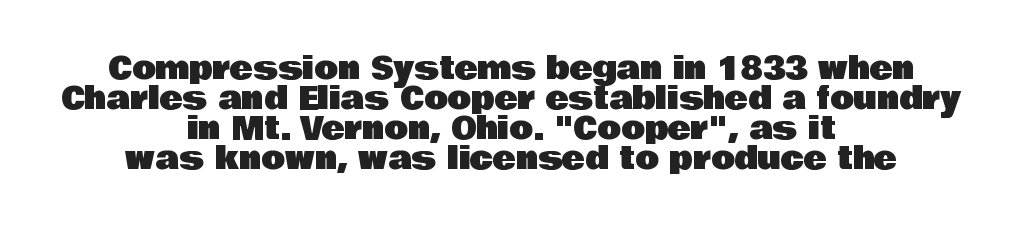
Font category for this specimen: sans-serif. Do the characters align in a grid? No, the font is proportional. Look at the tracking — it's just the regular setting, nothing added. No word sits above an underline. Tightly led — the rows are bunched.
